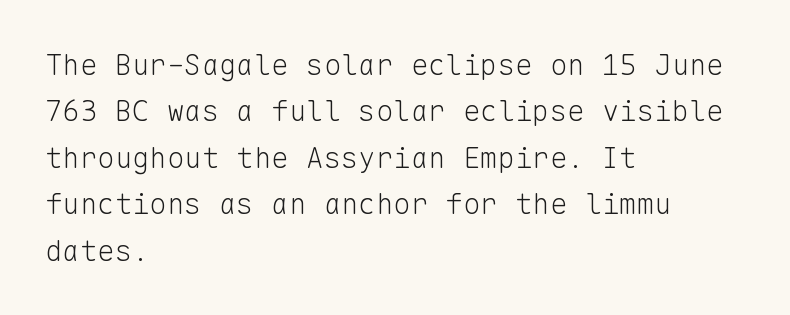
Quick note: interline space is typical. Look at the tracking — it's just the regular setting, nothing added. Looks like terminal output: every glyph gets an equal slot. Does the type have serifs? No, each stem ends abruptly. Style check: upright. Caption: face not bold, strokes unweighted.
